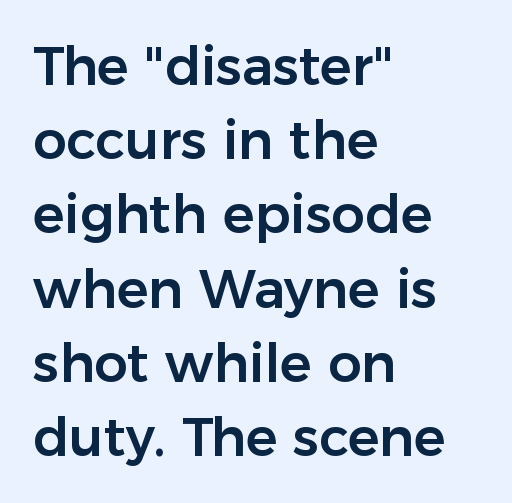
The image shows 53 px sans-serif type, upright; set left-aligned, normal line spacing (1.4x), normal letter spacing, not underlined; low stroke contrast and a medium x-height.
